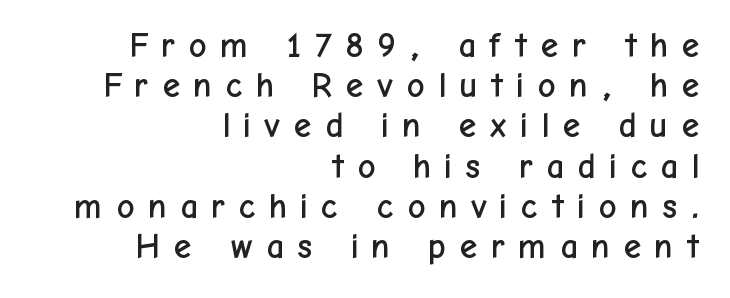
Stroke terminals: plain, sans-serif. The foot of each line stays bare and open. Cramped leading. The rendering uses natural spacing where letterforms have individual widths. What stands out about the letter spacing? Its width — letters are far apart. Ordinary non-slanted type is in use.
